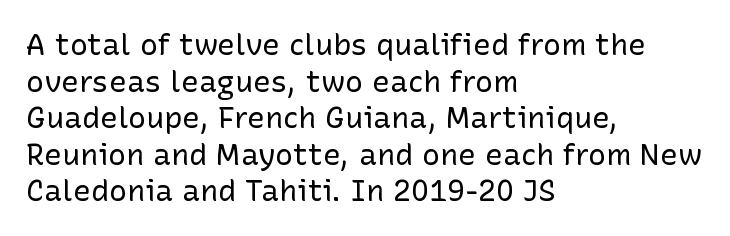
The image shows 30 px regular-weight sans-serif type, upright; set left-aligned, line spacing 1.22x, normal letter spacing, not underlined; low stroke contrast and a medium x-height.
